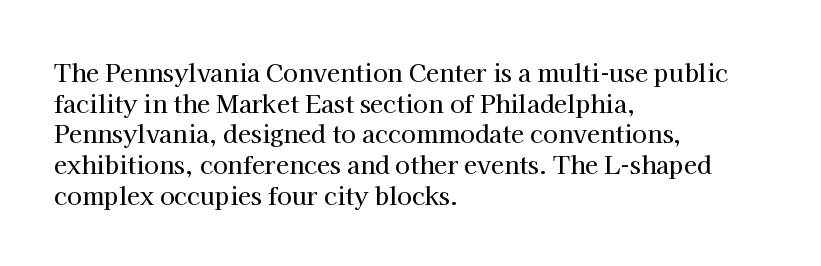
{"italic": "no", "underline": "no", "align": "left", "line_spacing": "normal", "line_spacing_ratio": 1.28, "letter_spacing": "normal", "letter_spacing_em": 0.0, "glyph_px": 24}
